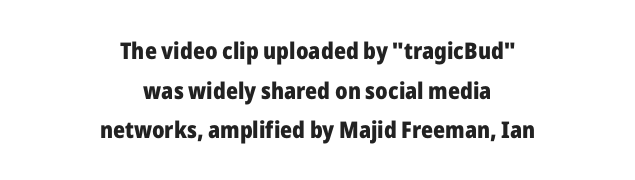
This sample uses an upright cut, with every glyph sitting square on the baseline. No word sits above an underline. Leftover space on each line is divided equally before and after the words. The passage shown has conventional tracking throughout. Thick stems and heavy bowls — unmistakably bold.
